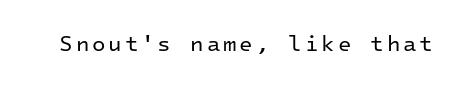
The specimen reads as upright at a glance. The face looks like a standard text weight, possibly lighter. Nobody drew a line under any word here.
